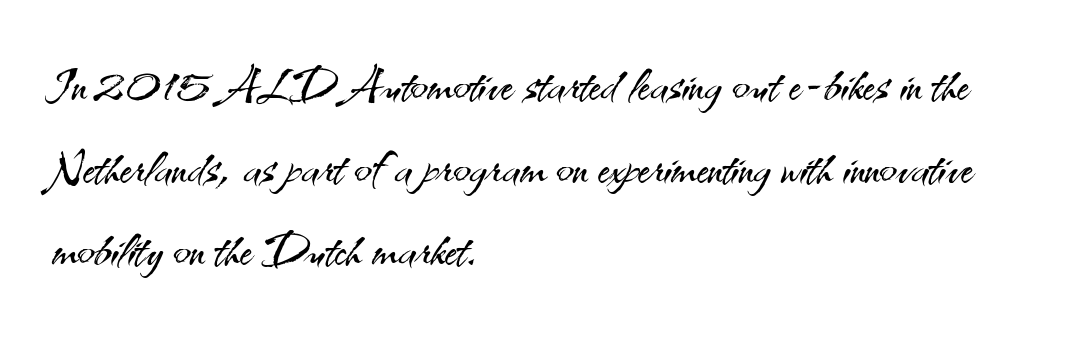
The image shows 65 px light sans-serif type; set left-aligned, normal line spacing (1.27x), normal letter spacing, not underlined; medium stroke contrast and a small x-height.
